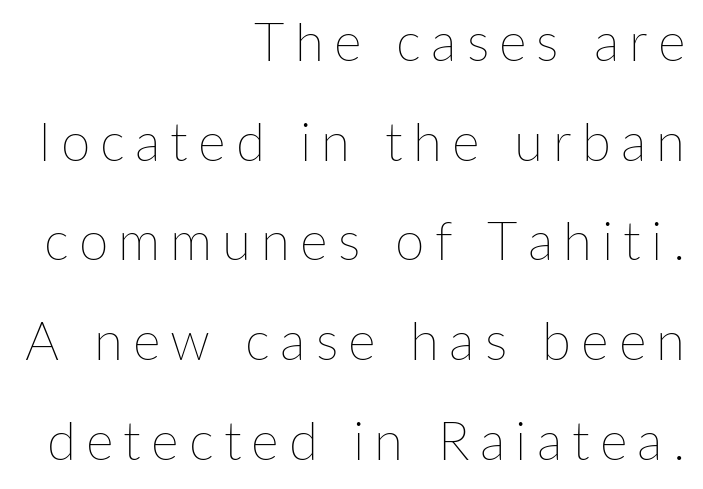
{"italic": "no", "bold": "no", "weight": "thin", "width": "normal", "stroke_contrast": "low", "x_height": "medium", "monospaced": "no", "underline": "no", "align": "right", "line_spacing_ratio": 1.88, "glyph_px": 53}
